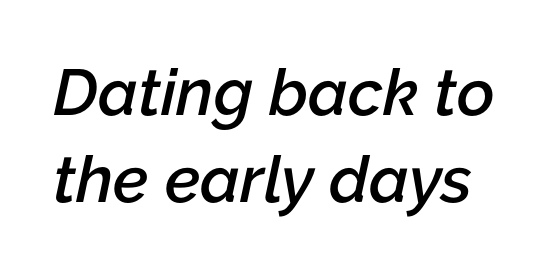
{"italic": "yes", "lean": "right", "slant_degrees": 12, "bold": "semi", "weight": "semibold", "width": "normal", "stroke_contrast": "low", "x_height": "medium", "monospaced": "no", "underline": "no", "line_spacing": "normal", "line_spacing_ratio": 1.34, "letter_spacing": "normal", "letter_spacing_em": 0.0, "glyph_px": 65}
